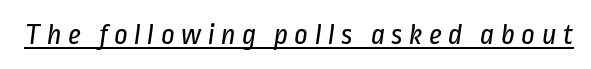
Q: Is the text bold? A: No.
Q: Is the typeface a serif or a sans-serif typeface? A: Sans-serif.
Q: Is the text underlined? A: Yes.
Q: Is the spacing between letters normal or unusually wide? A: Unusually wide.
Q: Width (condensed, normal, or wide)? A: Condensed.
Q: Stroke contrast? A: Low.
Q: x-height? A: Medium.
Q: Monospaced? A: No.
